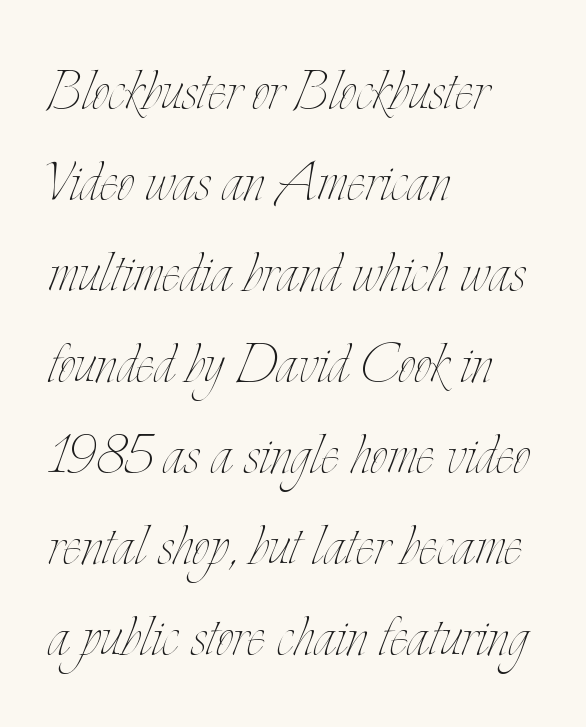
The letters advance in unequal steps, a hallmark of proportional type. This block has exactly the height ordinary leading produces. What stands out about the letter spacing? Nothing — it is the standard amount. Leftover space on each line is placed entirely after the last word. Plain, unruled lines of type.
